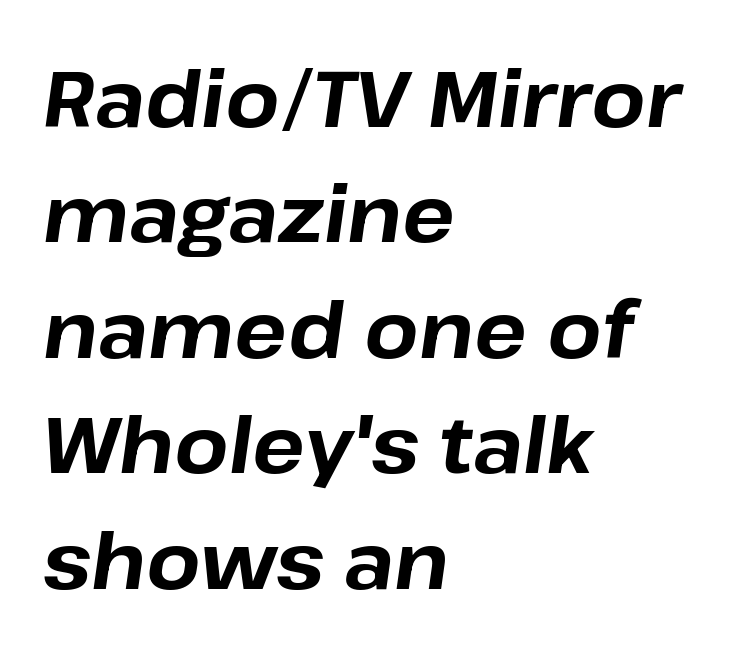
The image shows 78 px bold type, italic (leaning right); set left-aligned, normal line spacing (1.48x), normal letter spacing, not underlined; low stroke contrast and a medium x-height.
